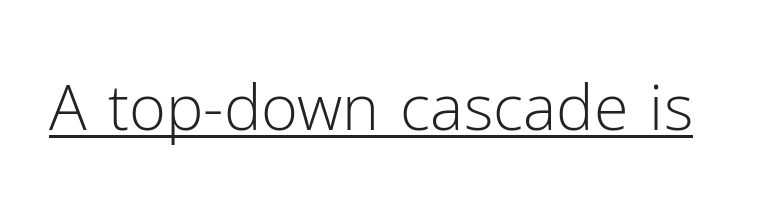
The image shows 63 px light sans-serif type, upright; set normal letter spacing, underlined; low stroke contrast and a medium x-height.
